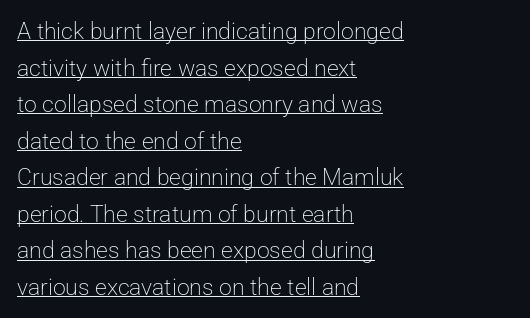
The image shows 23 px text type, upright; set left-aligned, normal line spacing (1.59x), normal letter spacing, underlined.
